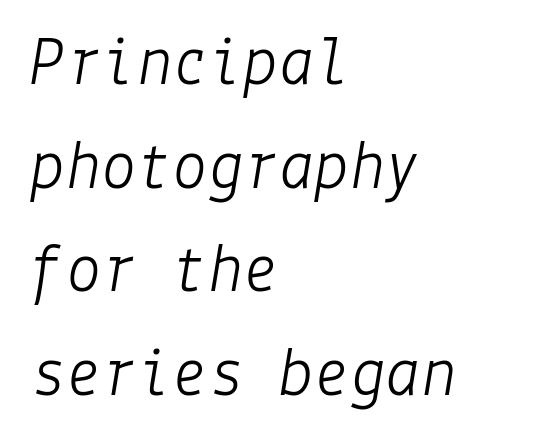
Notice how the stems are inclined rather than vertical — that's the hallmark of italics. Summary of weight: not heavy and not bold. Glance below the letters and you will spot only blank space. Nothing unusual about the tracking: characters are spaced as the font intends.
